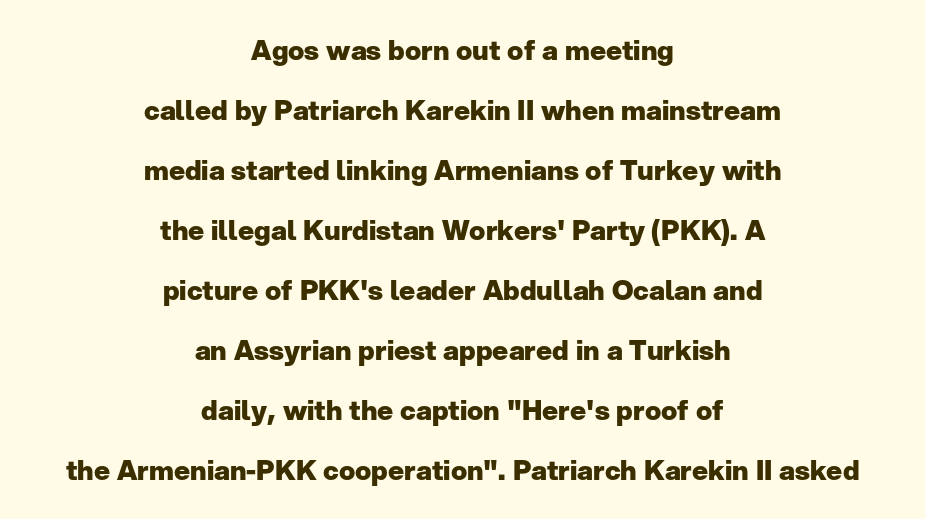
Q: Is the text bold? A: Yes.
Q: Is the text italic (slanted)? A: No, it is upright.
Q: Is the text underlined? A: No.
Q: How is the paragraph aligned? A: Centered.
Q: Is the spacing between letters normal or unusually wide? A: Normal.
Q: Is the spacing between lines tight, normal or loose? A: Loose.
